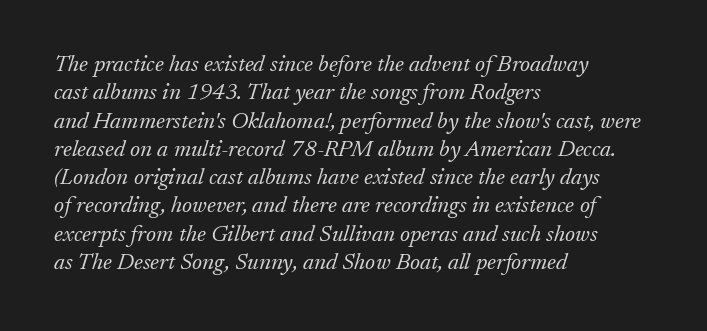
{"italic": "yes", "lean": "right", "slant_degrees": 17, "bold": "no", "underline": "no", "align": "left", "line_spacing_ratio": 1.23, "letter_spacing": "normal", "letter_spacing_em": 0.0, "glyph_px": 23}
